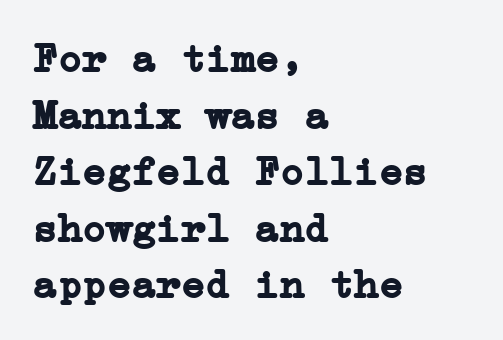
{"serif": "yes", "italic": "no", "bold": "yes", "weight": "semibold", "width": "normal", "stroke_contrast": "low", "x_height": "medium", "underline": "no", "align": "left", "line_spacing": "normal", "line_spacing_ratio": 1.38, "letter_spacing": "normal", "letter_spacing_em": 0.0, "glyph_px": 41}
